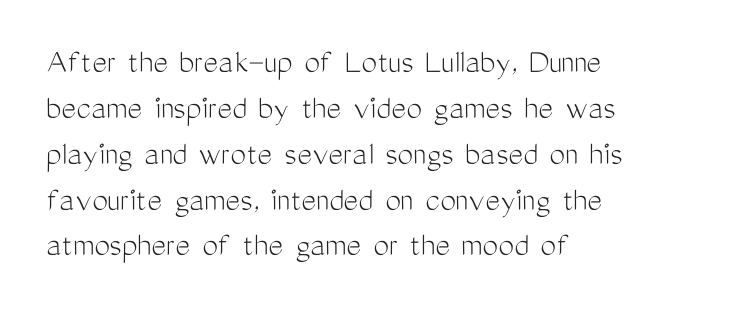
Q: Is the text bold? A: No.
Q: Is the text italic (slanted)? A: No, it is upright.
Q: Is the typeface a serif or a sans-serif typeface? A: Sans-serif.
Q: Is the text underlined? A: No.
Q: How is the paragraph aligned? A: Left-aligned.
Q: Is the spacing between letters normal or unusually wide? A: Normal.
Q: Is the spacing between lines tight, normal or loose? A: Normal.
Q: Width (condensed, normal, or wide)? A: Condensed.
Q: Stroke contrast? A: Medium.
Q: x-height? A: Medium.
Q: Monospaced? A: No.
